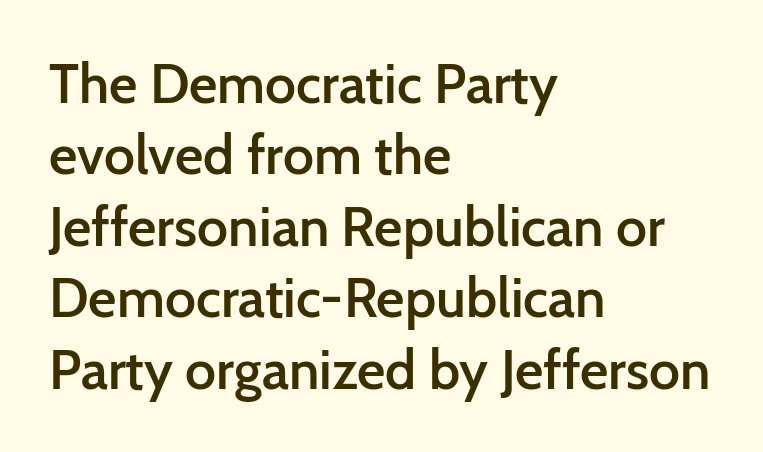
The image shows 55 px semibold sans-serif type, upright; set left-aligned, normal line spacing (1.3x), normal letter spacing, not underlined; low stroke contrast and a medium x-height.
